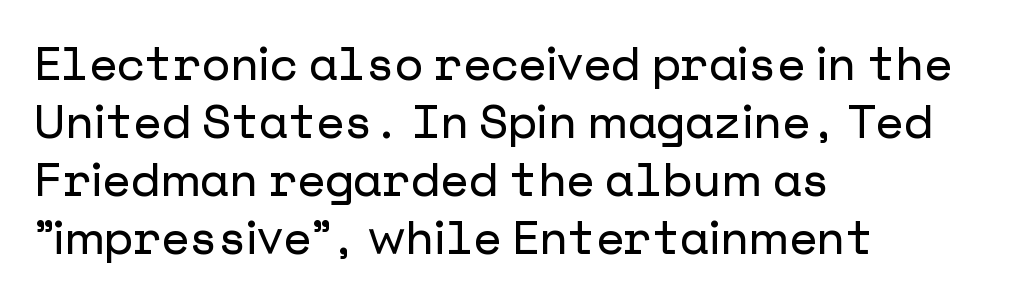
{"serif": "no", "italic": "no", "width": "normal", "stroke_contrast": "low", "x_height": "medium", "underline": "no", "align": "left", "line_spacing": "normal", "line_spacing_ratio": 1.26, "letter_spacing": "normal", "letter_spacing_em": 0.0, "glyph_px": 46}
